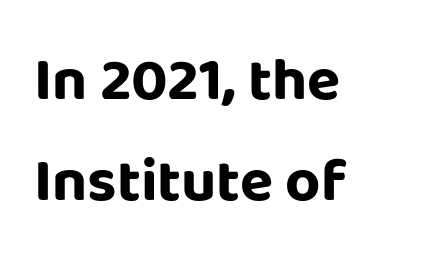
Q: Is the text bold? A: Yes.
Q: Is the text italic (slanted)? A: No, it is upright.
Q: Is the typeface a serif or a sans-serif typeface? A: Sans-serif.
Q: Is the text underlined? A: No.
Q: How is the paragraph aligned? A: Left-aligned.
Q: Is the spacing between letters normal or unusually wide? A: Normal.
Q: Is the spacing between lines tight, normal or loose? A: Normal.
Q: Width (condensed, normal, or wide)? A: Normal.
Q: Stroke contrast? A: Low.
Q: x-height? A: Large.
Q: Monospaced? A: No.
